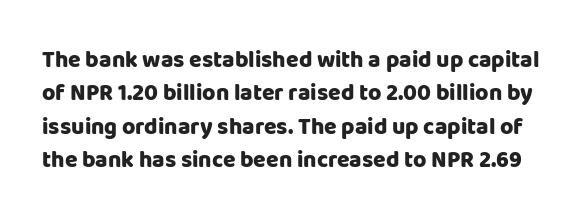
{"italic": "no", "bold": "yes", "underline": "no", "line_spacing": "normal", "line_spacing_ratio": 1.45, "letter_spacing": "normal", "letter_spacing_em": 0.0, "glyph_px": 23}
